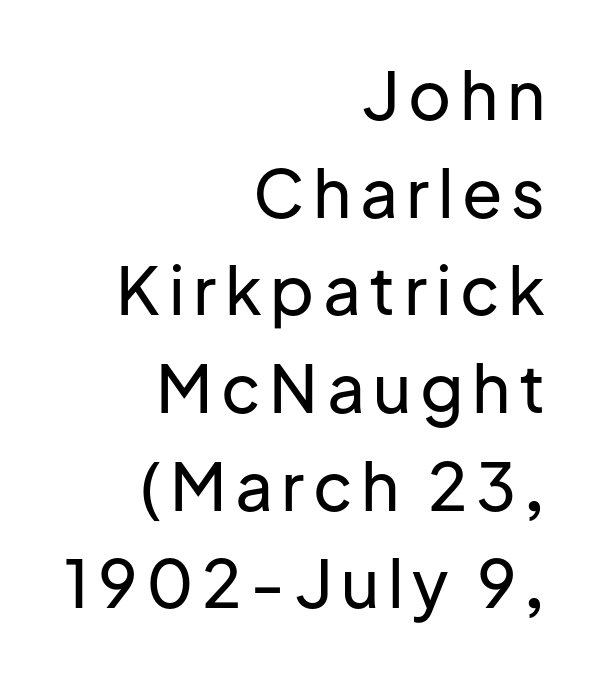
{"serif": "no", "italic": "no", "width": "normal", "stroke_contrast": "low", "x_height": "medium", "monospaced": "no", "underline": "no", "align": "right", "line_spacing": "normal", "line_spacing_ratio": 1.48, "glyph_px": 66}
